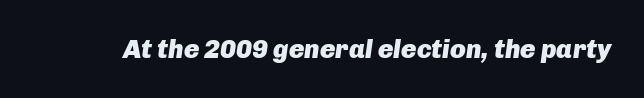
The image shows 26 px bold type, italic (leaning right); set normal letter spacing, not underlined.
